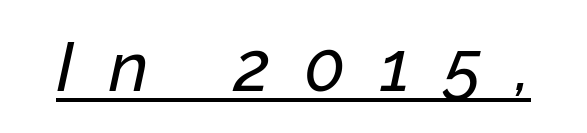
The image shows 70 px text type, italic (leaning right); set unusually wide letter spacing (+0.49 em), underlined; low stroke contrast and a medium x-height.
